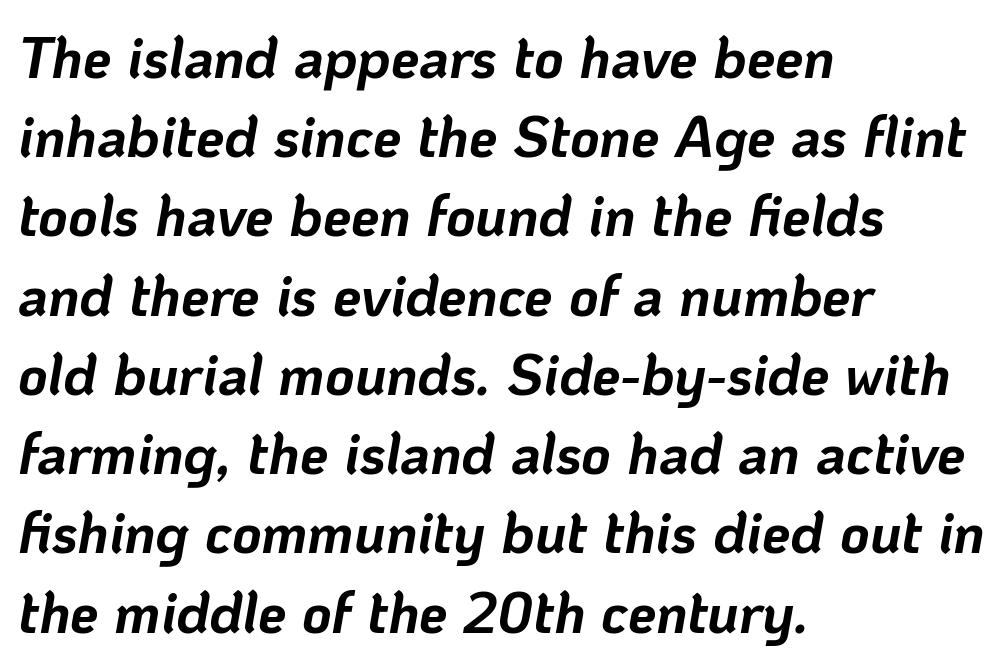
The image shows 57 px bold type, italic (leaning right); set left-aligned, normal line spacing (1.39x), normal letter spacing, not underlined; low stroke contrast and a medium x-height.
